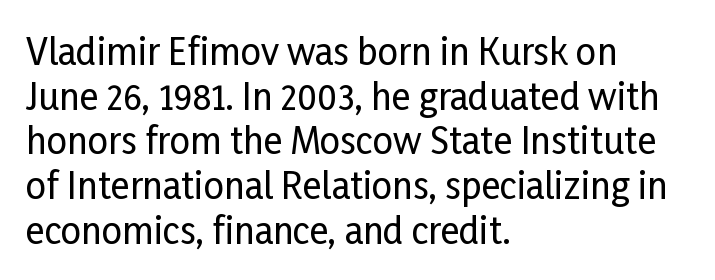
{"serif": "no", "italic": "no", "width": "condensed", "stroke_contrast": "low", "x_height": "medium", "monospaced": "no", "underline": "no", "align": "left", "line_spacing_ratio": 1.24, "letter_spacing": "normal", "letter_spacing_em": 0.0, "glyph_px": 36}
